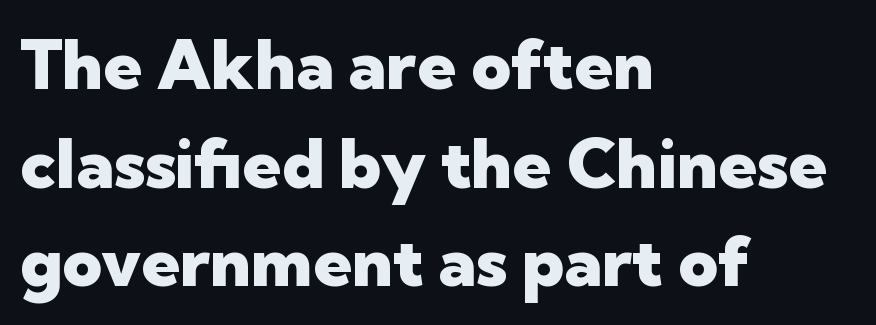
The image shows 69 px heavy sans-serif type, upright; set left-aligned, normal line spacing (1.43x), normal letter spacing, not underlined; low stroke contrast and a medium x-height.
